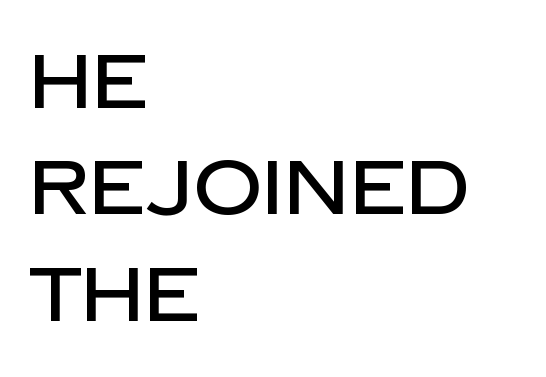
The image shows 76 px sans-serif type, upright; set left-aligned, normal line spacing (1.4x), normal letter spacing, not underlined; low stroke contrast and a large x-height.
